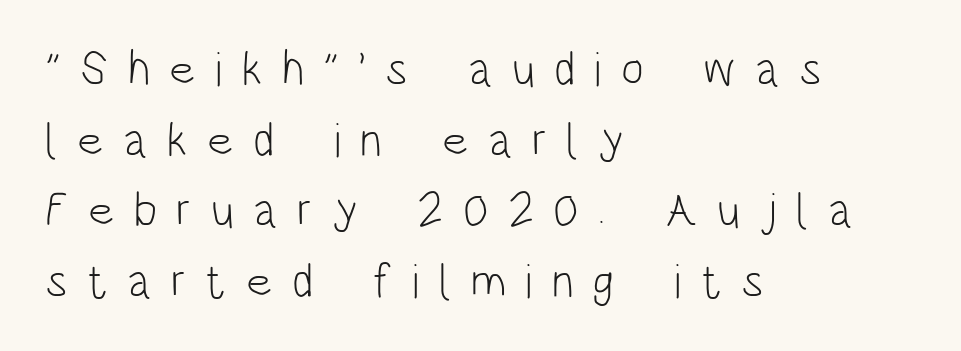
{"serif": "no", "italic": "no", "bold": "no", "weight": "light", "width": "condensed", "stroke_contrast": "low", "x_height": "large", "monospaced": "no", "underline": "no", "align": "left", "line_spacing": "normal", "line_spacing_ratio": 1.47, "letter_spacing": "wide", "letter_spacing_em": 0.4, "glyph_px": 48}
